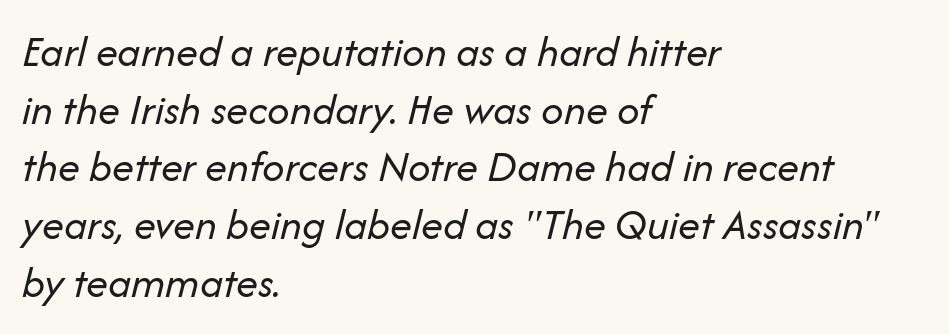
The image shows 44 px regular-weight type, italic (leaning right); set left-aligned, normal line spacing (1.31x), normal letter spacing, not underlined; low stroke contrast and a medium x-height.
